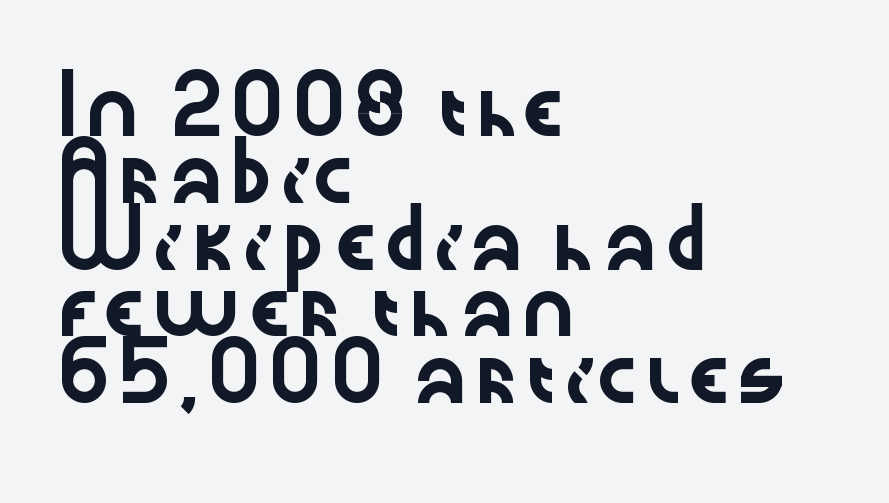
Stroke terminals: plain, sans-serif. Words float on clear page, feet unadorned. The typography opts for an upright posture over an oblique one. Varying glyph widths throughout — classic text-font behaviour. Standard letterfit; no display-style spreading of the glyphs. Horizontally, the lines are justified to the leading edge only.
